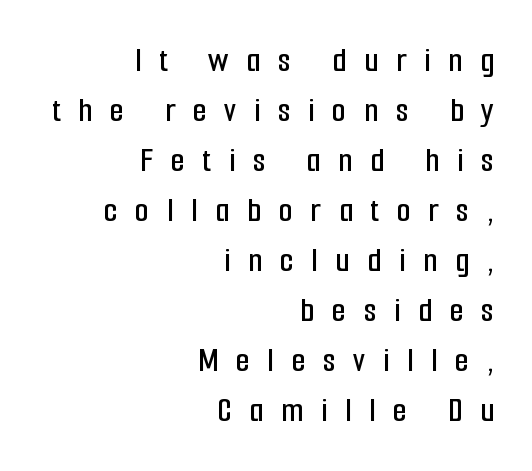
Whoever set this chose a conventional vertical rhythm. No italicization has been applied; the sample stays upright. Does extra space separate the letters? Yes, quite a lot of it. The typesetter chose a ragged-left arrangement here. Is this a sans? Yes — the strokes have no serifs. The letters advance in unequal steps, a hallmark of proportional type.
